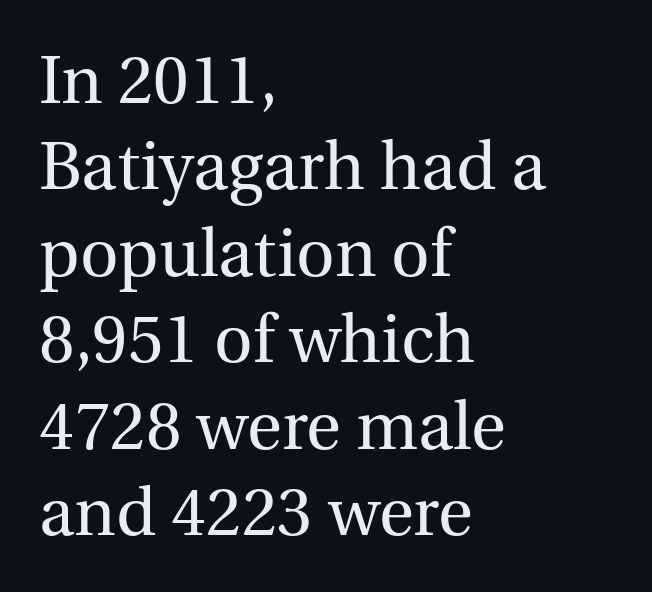
Q: Is the text bold? A: No.
Q: Is the text italic (slanted)? A: No, it is upright.
Q: Is the typeface a serif or a sans-serif typeface? A: Serif.
Q: Is the text underlined? A: No.
Q: How is the paragraph aligned? A: Left-aligned.
Q: Is the spacing between letters normal or unusually wide? A: Normal.
Q: Is the spacing between lines tight, normal or loose? A: Normal.
Q: Width (condensed, normal, or wide)? A: Normal.
Q: x-height? A: Medium.
Q: Monospaced? A: No.
